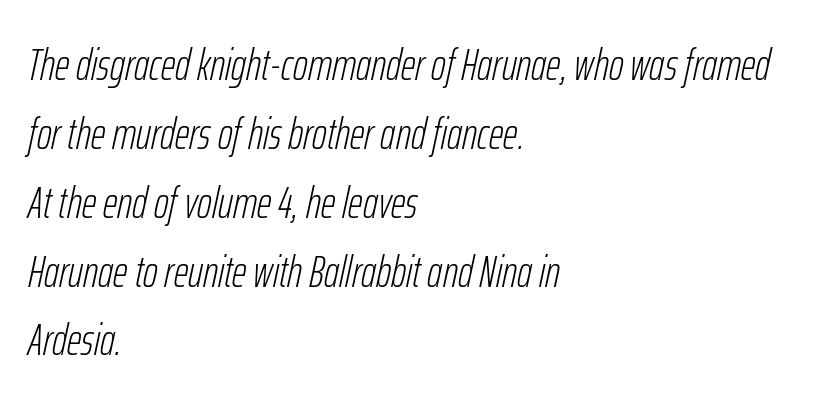
The image shows 45 px light, condensed type, italic (leaning right); set left-aligned, normal line spacing (1.53x), normal letter spacing, not underlined; low stroke contrast and a medium x-height.
